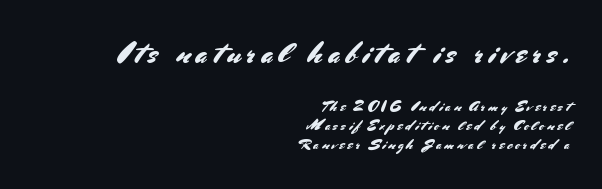
{"serif": "no", "width": "normal", "stroke_contrast": "medium", "x_height": "small", "monospaced": "no", "underline": "no", "align": "right", "line_spacing": "normal", "line_spacing_ratio": 1.29, "larger_block": "first", "size_ratio": 2.0, "glyph_px": 30}
